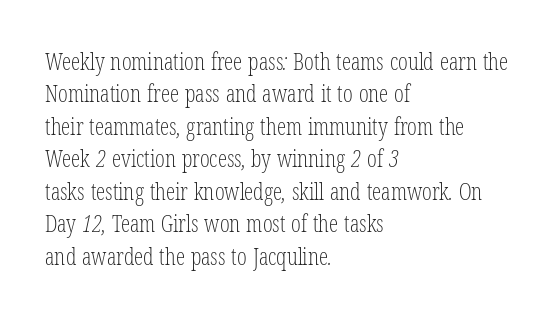
Q: Is the text bold? A: No.
Q: Is the text underlined? A: No.
Q: How is the paragraph aligned? A: Left-aligned.
Q: Is the spacing between letters normal or unusually wide? A: Normal.
Q: Is the spacing between lines tight, normal or loose? A: Normal.
